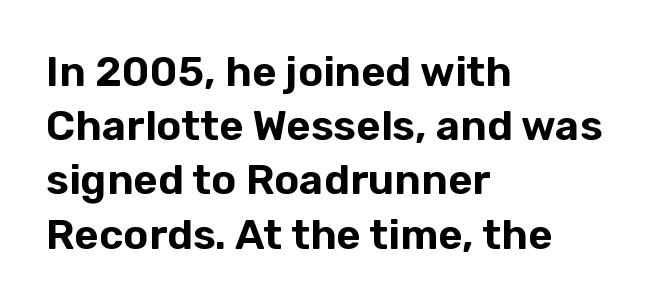
The image shows 42 px sans-serif type, upright; set left-aligned, normal line spacing (1.29x), normal letter spacing, not underlined; low stroke contrast and a medium x-height.
